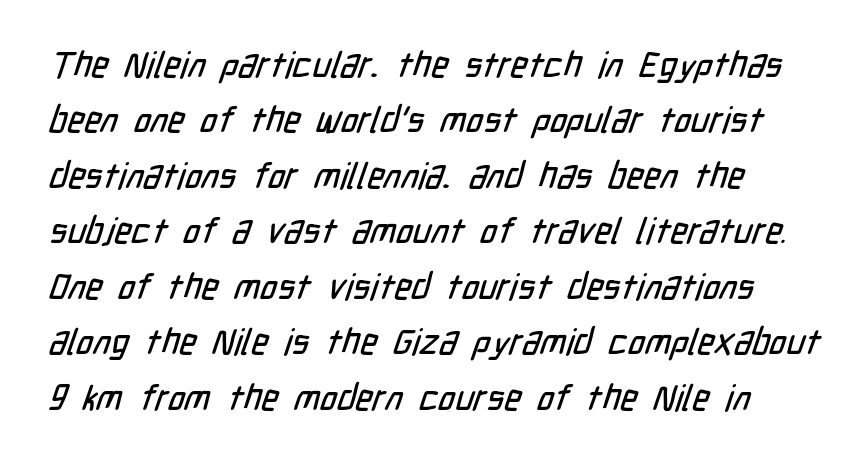
Q: Is the typeface a serif or a sans-serif typeface? A: Sans-serif.
Q: Is the text underlined? A: No.
Q: How is the paragraph aligned? A: Left-aligned.
Q: Is the spacing between letters normal or unusually wide? A: Normal.
Q: Is the spacing between lines tight, normal or loose? A: Normal.
Q: Width (condensed, normal, or wide)? A: Condensed.
Q: Stroke contrast? A: Low.
Q: x-height? A: Medium.
Q: Monospaced? A: No.
